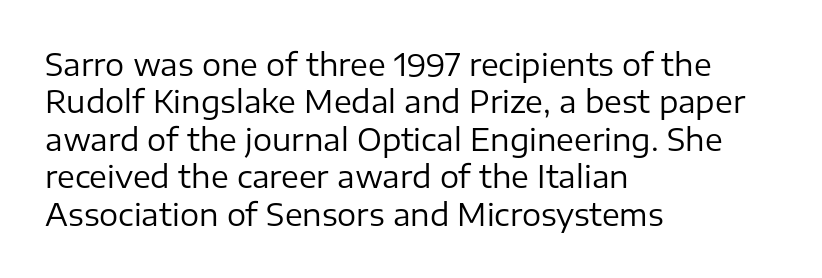
{"serif": "no", "italic": "no", "bold": "no", "weight": "regular", "width": "normal", "stroke_contrast": "low", "x_height": "medium", "monospaced": "no", "underline": "no", "align": "left", "line_spacing": "normal", "line_spacing_ratio": 1.25, "letter_spacing": "normal", "letter_spacing_em": 0.0, "glyph_px": 30}
